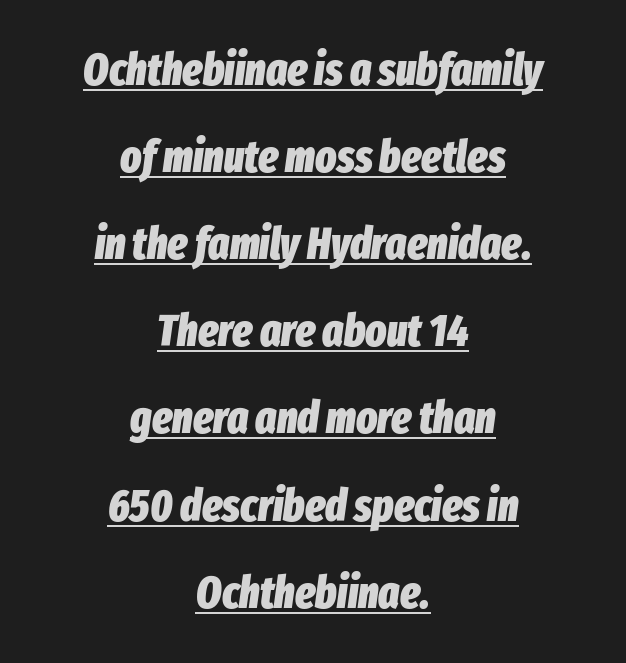
{"italic": "yes", "lean": "right", "slant_degrees": 8, "bold": "yes", "weight": "heavy", "width": "condensed", "stroke_contrast": "low", "x_height": "medium", "monospaced": "no", "underline": "yes", "align": "center", "line_spacing": "loose", "line_spacing_ratio": 1.98, "letter_spacing": "normal", "letter_spacing_em": 0.0, "glyph_px": 44}
